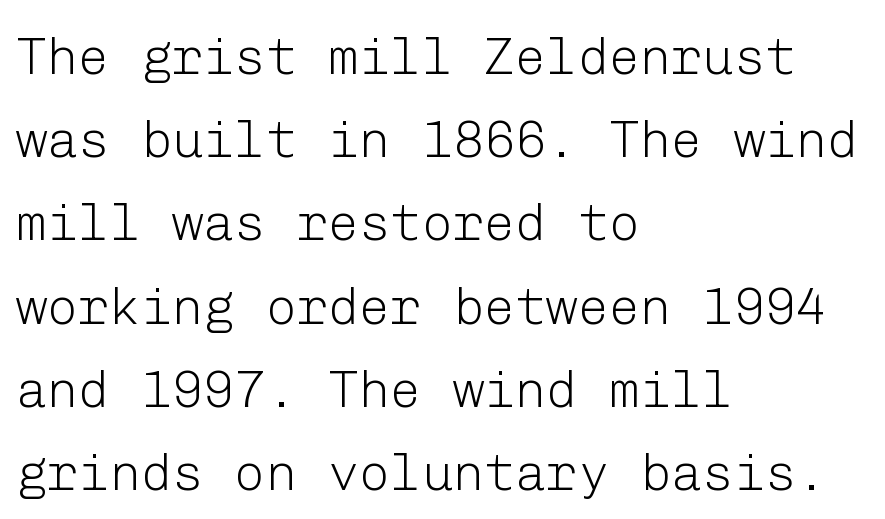
Q: Is the text bold? A: No.
Q: Is the text italic (slanted)? A: No, it is upright.
Q: Is the typeface a serif or a sans-serif typeface? A: Sans-serif.
Q: Is the text underlined? A: No.
Q: How is the paragraph aligned? A: Left-aligned.
Q: Is the spacing between letters normal or unusually wide? A: Normal.
Q: Is the spacing between lines tight, normal or loose? A: Normal.
Q: Width (condensed, normal, or wide)? A: Normal.
Q: Stroke contrast? A: Low.
Q: x-height? A: Medium.
